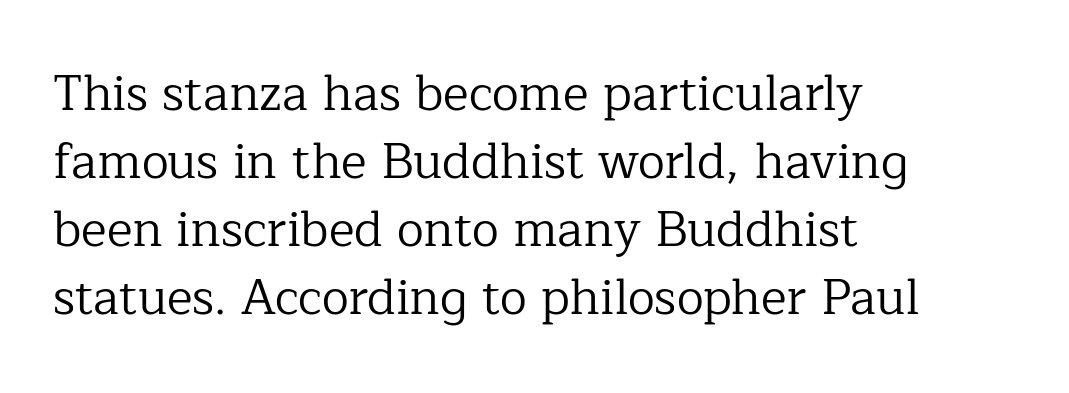
The image shows 49 px regular-weight serif type, upright; set left-aligned, normal line spacing (1.39x), normal letter spacing, not underlined; low stroke contrast and a medium x-height.
